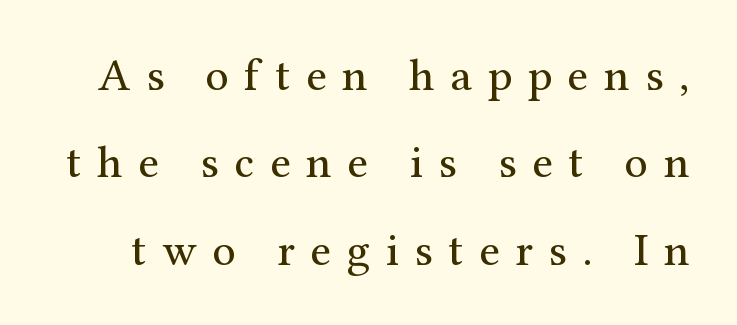
{"serif": "yes", "italic": "no", "bold": "no", "weight": "regular", "width": "normal", "stroke_contrast": "medium", "x_height": "medium", "monospaced": "no", "underline": "no", "line_spacing": "loose", "line_spacing_ratio": 1.9, "letter_spacing": "wide", "letter_spacing_em": 0.34, "glyph_px": 46}
